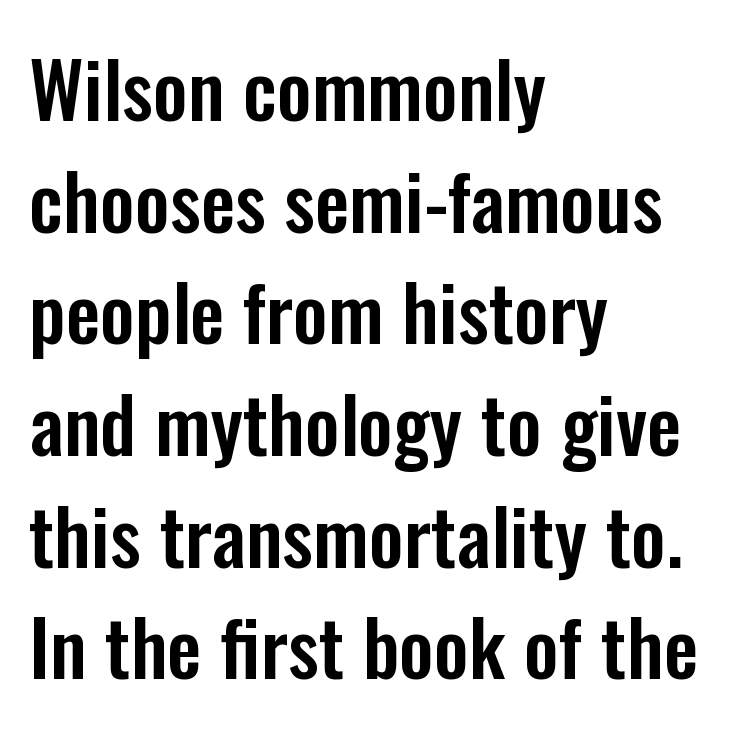
{"serif": "no", "italic": "no", "width": "condensed", "stroke_contrast": "low", "x_height": "medium", "monospaced": "no", "underline": "no", "align": "left", "line_spacing": "normal", "line_spacing_ratio": 1.45, "letter_spacing": "normal", "letter_spacing_em": 0.0, "glyph_px": 77}
